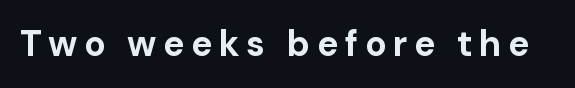
The image shows 36 px bold sans-serif type, upright; set not underlined; low stroke contrast and a medium x-height.
